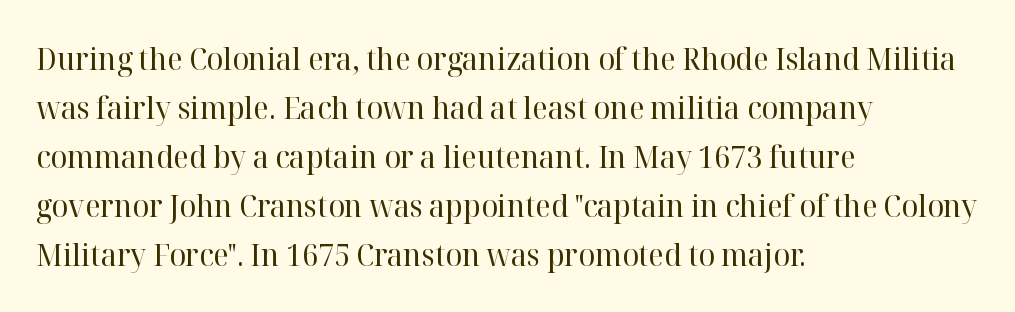
These lines stack with their left ends in a neat column. Is this a fixed-width face? No — the glyphs have proportional, varying widths. Heaviness? Minimal to ordinary, like unemphasized prose. The letters stand straight up with perfectly vertical stems. Baseline-to-baseline distance is the conventional proportion of letter height. Bare-footed words on every line.
